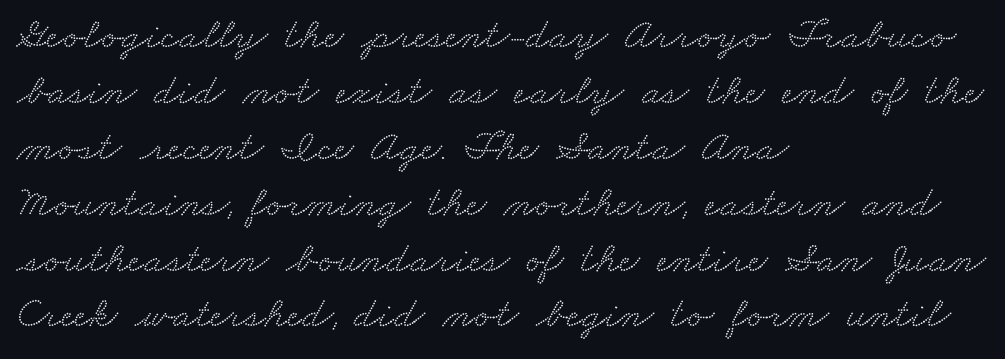
{"serif": "yes", "width": "wide", "stroke_contrast": "medium", "x_height": "small", "monospaced": "no", "underline": "no", "align": "left", "line_spacing": "normal", "line_spacing_ratio": 1.27, "letter_spacing": "normal", "letter_spacing_em": 0.0, "glyph_px": 44}
